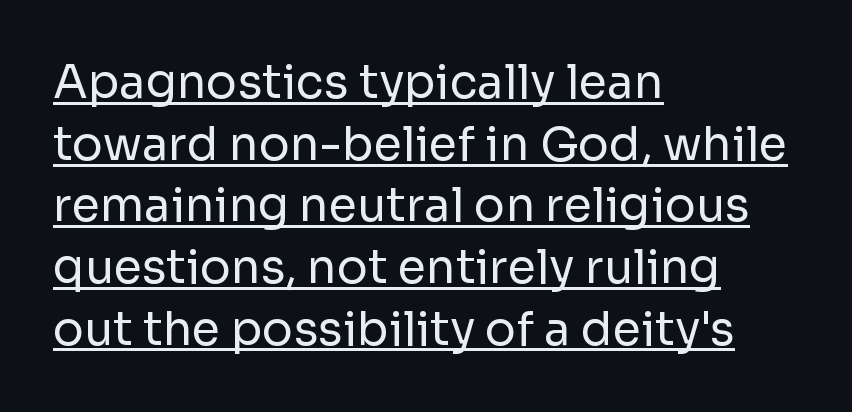
This is the regular roman posture of the typeface. Left-aligned paragraph, ragged on the right. What decoration does the sample have? An underline. The typesetting does not lean heavy: it is not bold. Here the glyphs are tracked normally, forming tight word shapes. Vertical spacing — default.
